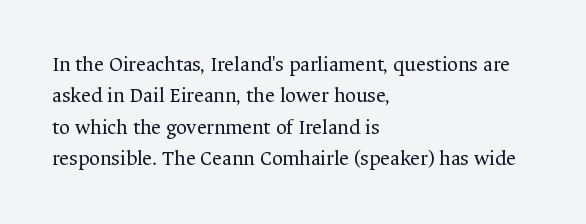
Ordinary non-slanted type is in use. Honestly, the row spacing looks completely unremarkable. These lines keep a tight, regular rhythm from letter to letter. These lines stack with their left ends in a neat column.
